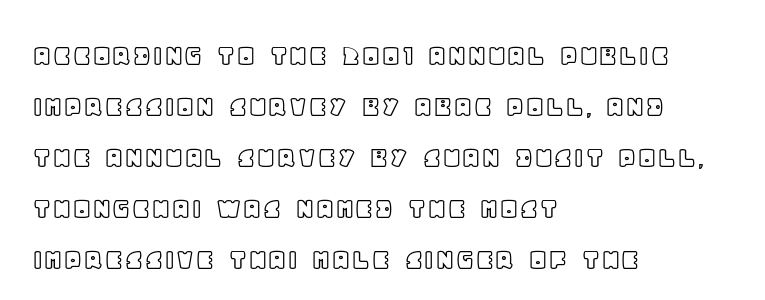
The image shows 32 px text type, upright; set left-aligned, normal line spacing (1.59x), normal letter spacing, not underlined; a large x-height.
